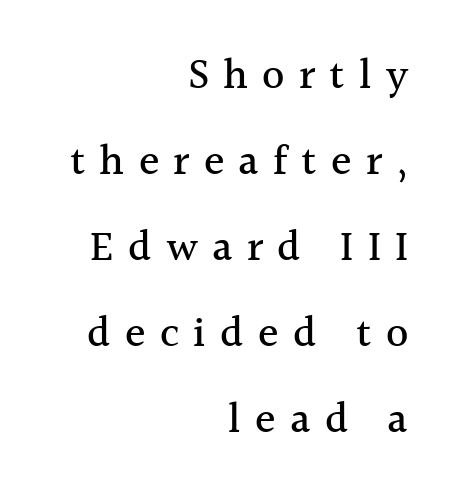
{"serif": "yes", "italic": "no", "width": "normal", "x_height": "medium", "monospaced": "no", "underline": "no", "align": "right", "line_spacing": "loose", "line_spacing_ratio": 2.0, "letter_spacing": "wide", "letter_spacing_em": 0.33, "glyph_px": 43}
